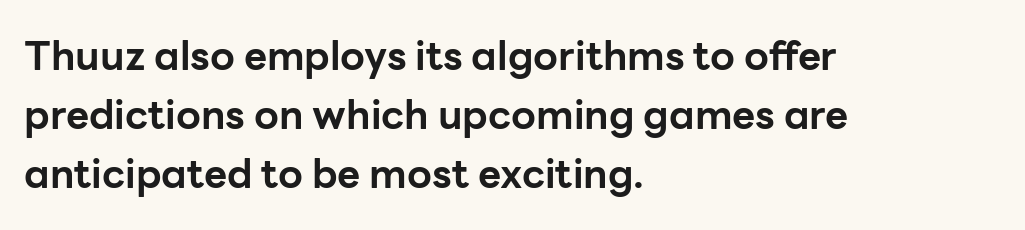
Q: Is the text bold? A: Yes.
Q: Is the text italic (slanted)? A: No, it is upright.
Q: Is the typeface a serif or a sans-serif typeface? A: Sans-serif.
Q: Is the text underlined? A: No.
Q: How is the paragraph aligned? A: Left-aligned.
Q: Is the spacing between letters normal or unusually wide? A: Normal.
Q: Is the spacing between lines tight, normal or loose? A: Normal.
Q: Width (condensed, normal, or wide)? A: Normal.
Q: Stroke contrast? A: Low.
Q: x-height? A: Medium.
Q: Monospaced? A: No.
